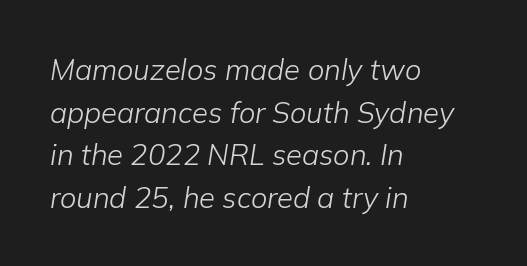
Q: Is the text bold? A: No.
Q: Is the text italic (slanted)? A: Yes, it leans right by about 9 degrees.
Q: Is the text underlined? A: No.
Q: How is the paragraph aligned? A: Left-aligned.
Q: Is the spacing between letters normal or unusually wide? A: Normal.
Q: Is the spacing between lines tight, normal or loose? A: Normal.
Q: Width (condensed, normal, or wide)? A: Normal.
Q: Stroke contrast? A: Low.
Q: x-height? A: Medium.
Q: Monospaced? A: No.
